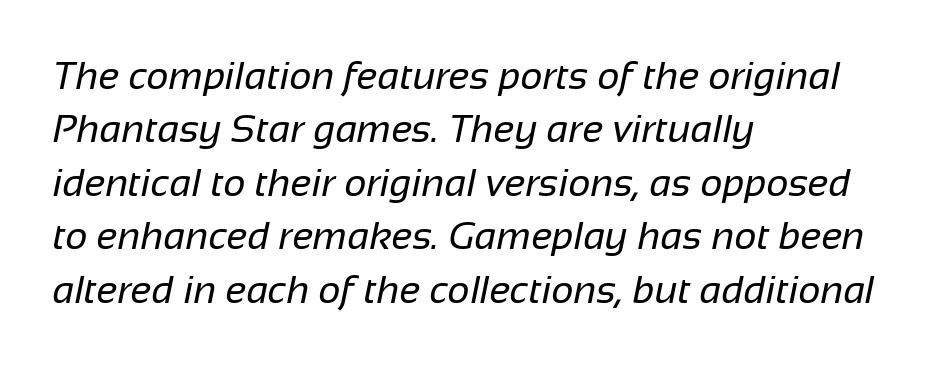
{"serif": "no", "bold": "no", "weight": "regular", "width": "normal", "stroke_contrast": "low", "x_height": "medium", "monospaced": "no", "underline": "no", "align": "left", "line_spacing": "normal", "line_spacing_ratio": 1.37, "letter_spacing": "normal", "letter_spacing_em": 0.0, "glyph_px": 39}
